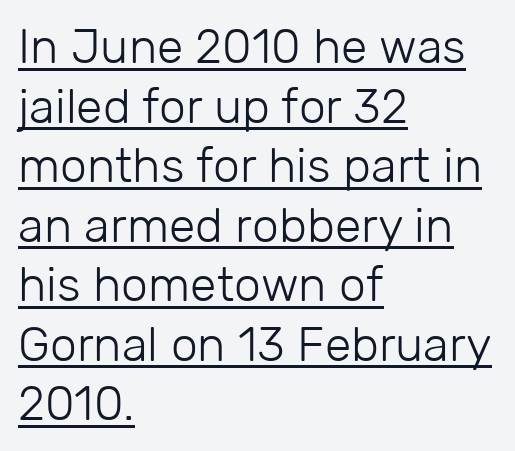
This sample uses an upright cut, with every glyph sitting square on the baseline. The glyphs are accompanied by a horizontal stroke just below them. Look at the tracking — it's just the regular setting, nothing added. The face used here is a sans, in the tradition of grotesques and geometrics. The letters advance in unequal steps, a hallmark of proportional type.
